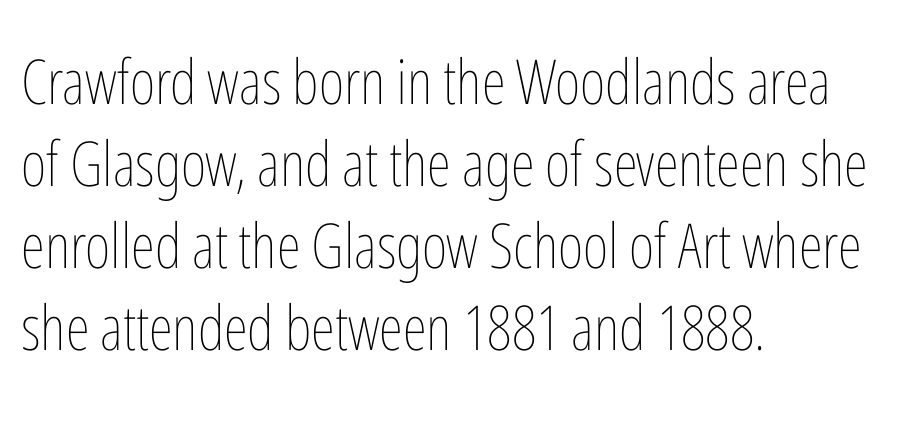
{"italic": "no", "bold": "no", "weight": "thin", "width": "condensed", "stroke_contrast": "low", "x_height": "medium", "monospaced": "no", "underline": "no", "align": "left", "line_spacing": "normal", "line_spacing_ratio": 1.32, "letter_spacing": "normal", "letter_spacing_em": 0.0, "glyph_px": 62}
